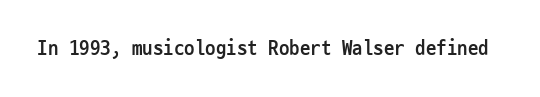
{"italic": "no", "bold": "yes", "underline": "no", "letter_spacing": "normal", "letter_spacing_em": 0.0, "glyph_px": 21}
